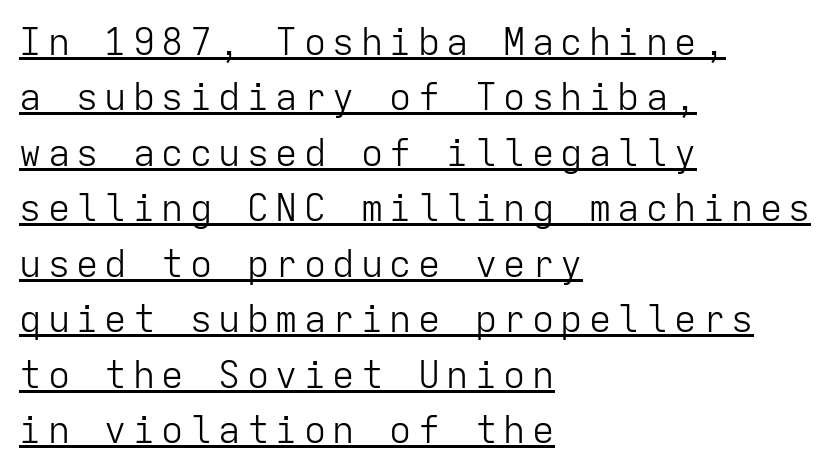
Q: Is the text bold? A: No.
Q: Is the text italic (slanted)? A: No, it is upright.
Q: Is the typeface a serif or a sans-serif typeface? A: Sans-serif.
Q: Is the text underlined? A: Yes.
Q: How is the paragraph aligned? A: Left-aligned.
Q: Is the spacing between lines tight, normal or loose? A: Normal.
Q: Width (condensed, normal, or wide)? A: Normal.
Q: Stroke contrast? A: Low.
Q: x-height? A: Medium.
Q: Monospaced? A: Yes.
